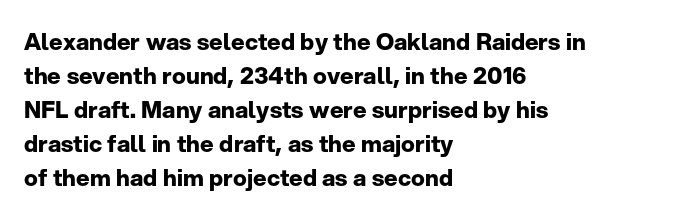
The strip under each line holds only bare page. How are the letters spaced? Ordinarily, with no added tracking. Line spacing here is normal. This rendering uses left alignment, leaving the right contour irregular. When letters stand straight like this, we call the style roman or upright. The rendering uses a bold face; every stroke is thick and dark.
